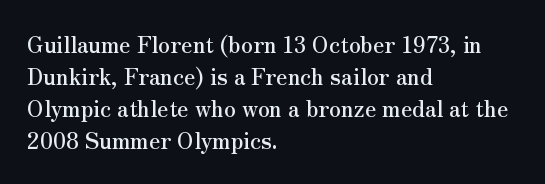
These lines were composed using upright roman letters. If you drew a ruler down the left edge, every line would touch it. In terms of leading, this rendering sits right in the middle. These lines keep a tight, regular rhythm from letter to letter. The glyphs are unaccompanied by any horizontal stroke below them.
